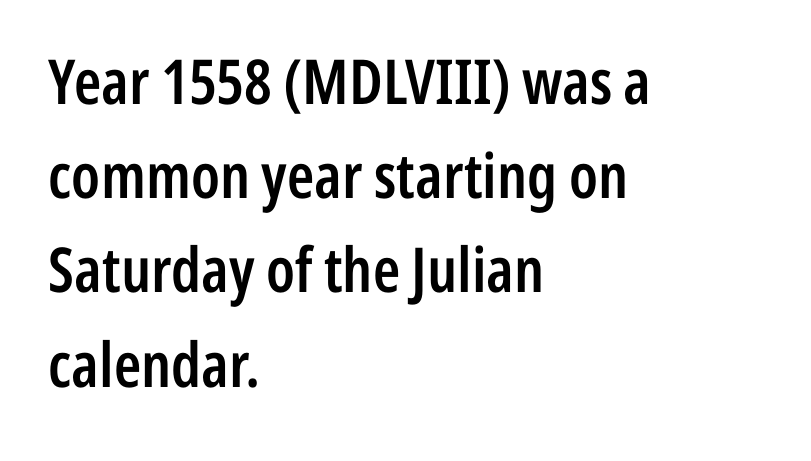
Each word holds together tightly as a unit, with standard inter-letter gaps. Does the type have serifs? No, each stem ends abruptly. A typesetter would mark this as roman, not italic. Line beginnings align vertically; line endings do not. Think of a printed novel: that variable character pitch is what you see here.
